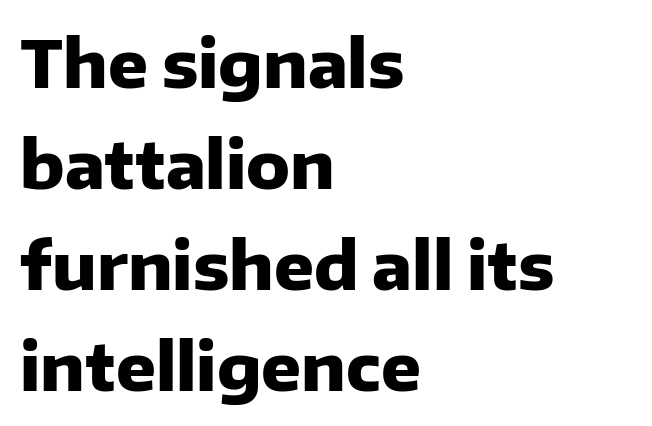
The paragraph has a hard left edge and a soft right edge. Leading matches the norm, producing a regular column. Letters rest on an invisible, unmarked baseline. Varying glyph widths throughout — classic text-font behaviour. Inter-character spacing is left at the font's built-in metrics. The letters are bold, with thick, heavy strokes.
